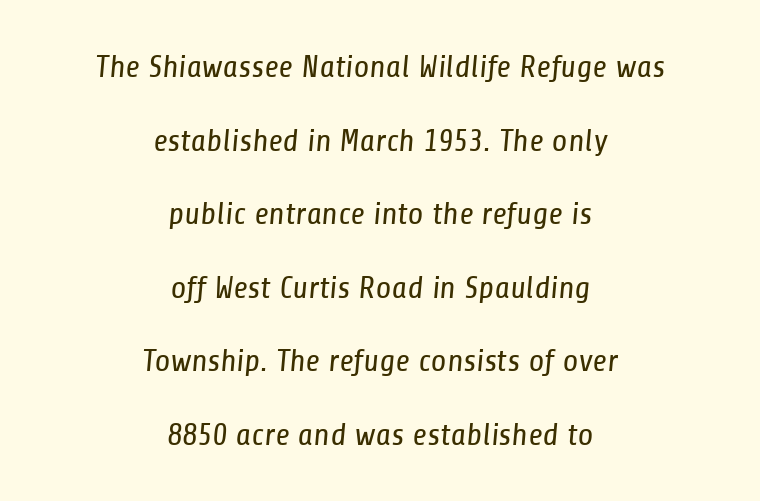
Looks like regular typesetting: each glyph gets only the width it needs. No extra tracking has been applied to these lines. The strip under each line holds only bare page. Baseline-to-baseline distance is far greater than the letter height.
